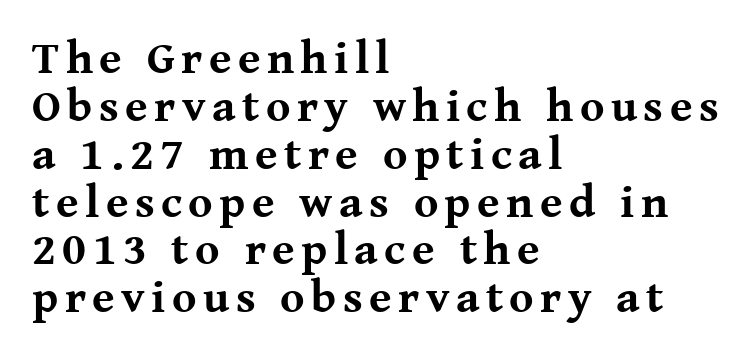
{"serif": "yes", "italic": "no", "bold": "yes", "weight": "bold", "width": "normal", "stroke_contrast": "medium", "x_height": "medium", "monospaced": "no", "underline": "no", "align": "left", "line_spacing": "tight", "line_spacing_ratio": 1.04, "glyph_px": 46}
